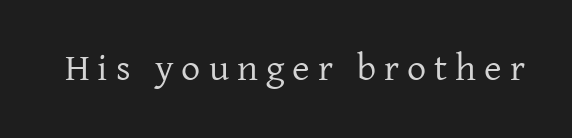
{"serif": "yes", "italic": "no", "bold": "no", "weight": "regular", "width": "normal", "stroke_contrast": "low", "x_height": "medium", "monospaced": "no", "underline": "no", "letter_spacing": "wide", "letter_spacing_em": 0.21, "glyph_px": 38}
